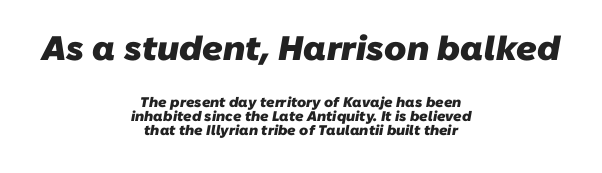
The image shows 34 px heavy sans-serif type; set centered, tight line spacing (0.99x), normal letter spacing, not underlined; the first (top) block is 2.43x larger; low stroke contrast and a medium x-height.
